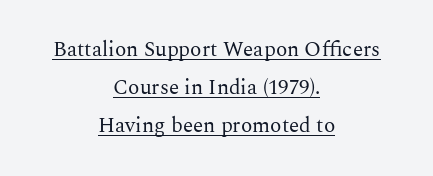
{"italic": "no", "bold": "no", "underline": "yes", "align": "center", "line_spacing_ratio": 1.82, "letter_spacing": "normal", "letter_spacing_em": 0.0, "glyph_px": 21}
